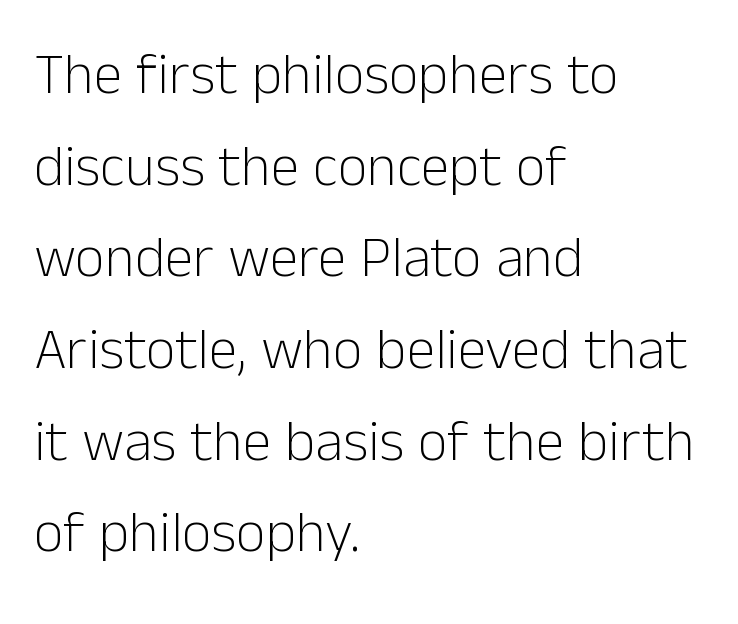
Rendered with straight, roman letterforms. The foot of each line stays bare and open. What stands out about the letter spacing? Nothing — it is the standard amount. No feet cap the strokes, marking this as sans-serif type.
